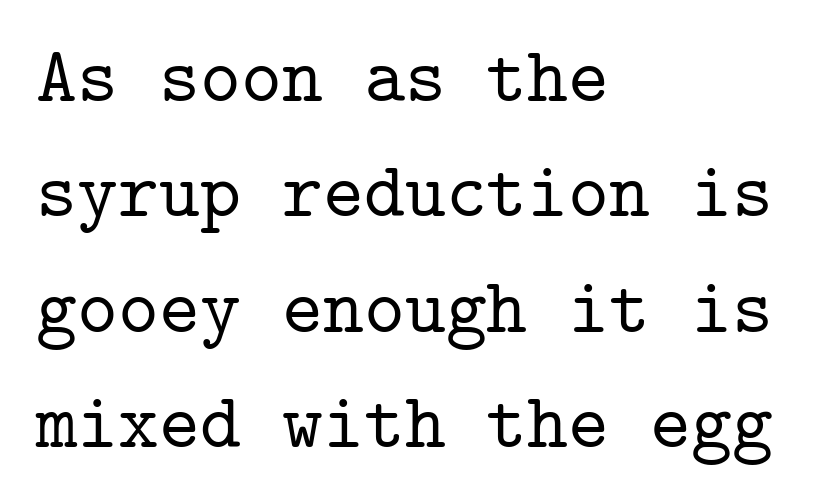
The image shows 78 px serif type, upright, monospaced; set left-aligned, normal line spacing (1.48x), normal letter spacing, not underlined; low stroke contrast and a medium x-height.
